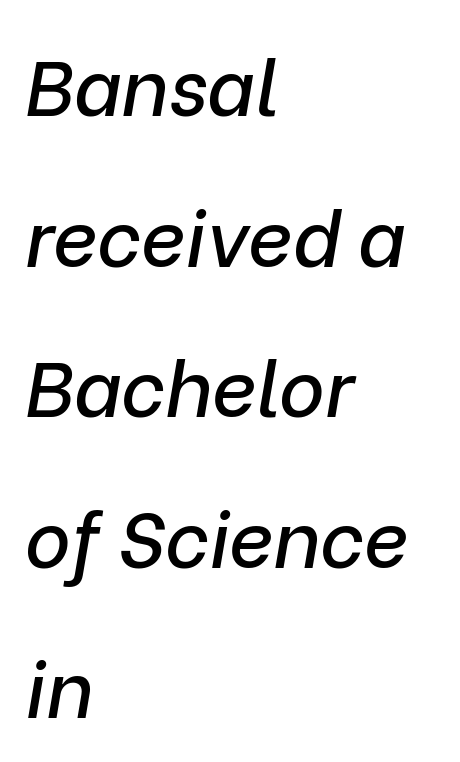
{"italic": "yes", "lean": "right", "slant_degrees": 9, "width": "normal", "stroke_contrast": "low", "x_height": "medium", "monospaced": "no", "underline": "no", "align": "left", "line_spacing": "loose", "line_spacing_ratio": 1.93, "letter_spacing": "normal", "letter_spacing_em": 0.0, "glyph_px": 78}
